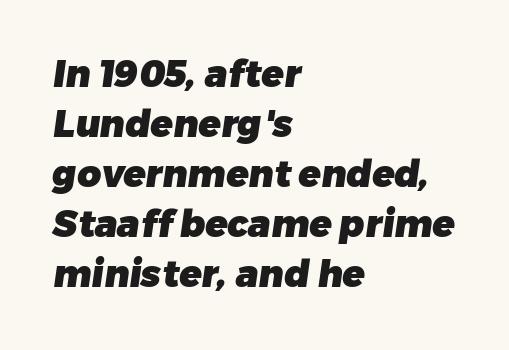
The image shows 37 px heavy sans-serif type; set left-aligned, normal line spacing (1.35x), normal letter spacing, not underlined; low stroke contrast and a medium x-height.
